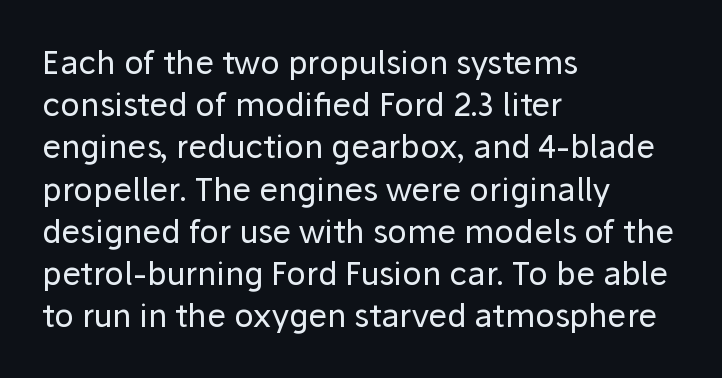
The image shows 32 px regular-weight sans-serif type, upright; set left-aligned, normal line spacing (1.32x), normal letter spacing, not underlined; low stroke contrast and a medium x-height.
